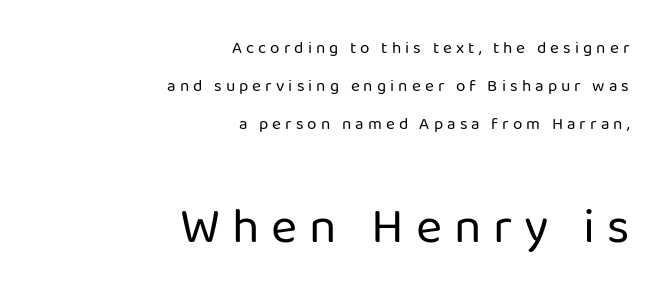
{"serif": "no", "italic": "no", "bold": "no", "weight": "regular", "width": "normal", "stroke_contrast": "low", "x_height": "medium", "monospaced": "no", "underline": "no", "align": "right", "line_spacing": "loose", "line_spacing_ratio": 2.23, "letter_spacing": "wide", "letter_spacing_em": 0.24, "larger_block": "second", "size_ratio": 2.94, "glyph_px": 50}
